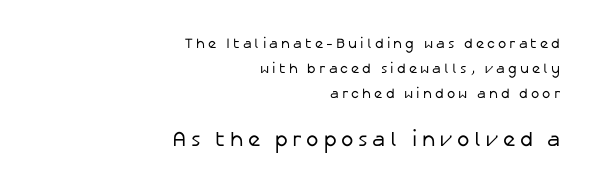
Q: Is the text bold? A: No.
Q: Is the text italic (slanted)? A: No, it is upright.
Q: Is the text underlined? A: No.
Q: How is the paragraph aligned? A: Right-aligned.
Q: Is the spacing between letters normal or unusually wide? A: Unusually wide.
Q: Which block of text is set in a larger size, the first (top) or the second (bottom)? A: The second (bottom) one.
